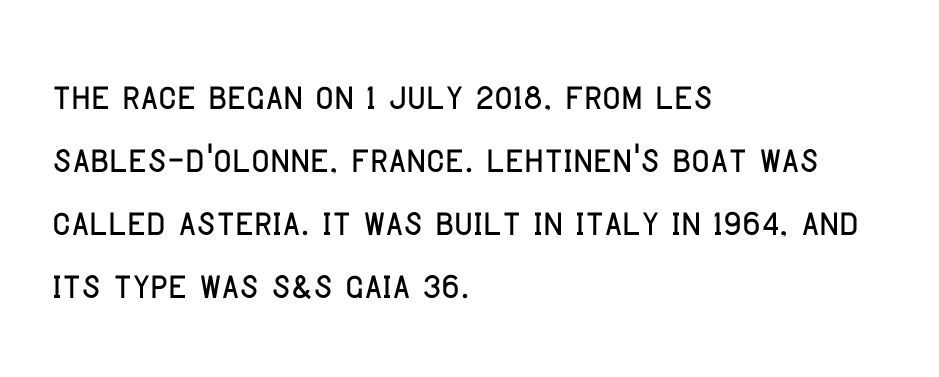
Q: Is the text italic (slanted)? A: No, it is upright.
Q: Is the typeface a serif or a sans-serif typeface? A: Sans-serif.
Q: Is the text underlined? A: No.
Q: How is the paragraph aligned? A: Left-aligned.
Q: Is the spacing between letters normal or unusually wide? A: Normal.
Q: Is the spacing between lines tight, normal or loose? A: Normal.
Q: Width (condensed, normal, or wide)? A: Condensed.
Q: Stroke contrast? A: Low.
Q: x-height? A: Large.
Q: Monospaced? A: No.
